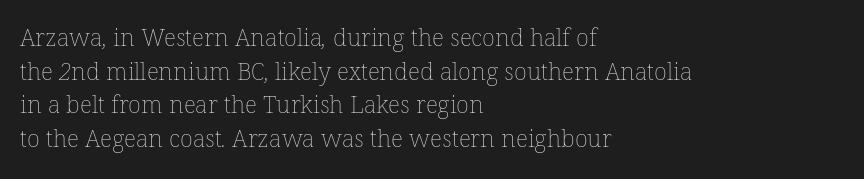
Q: Is the text bold? A: No.
Q: Is the text underlined? A: No.
Q: How is the paragraph aligned? A: Left-aligned.
Q: Is the spacing between letters normal or unusually wide? A: Normal.
Q: Is the spacing between lines tight, normal or loose? A: Normal.
